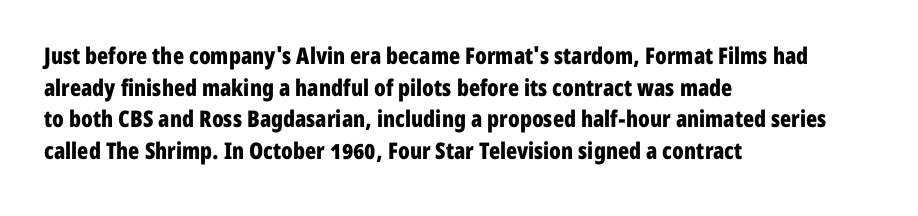
The image shows 23 px bold type, upright; set left-aligned, normal line spacing (1.38x), normal letter spacing, not underlined.
